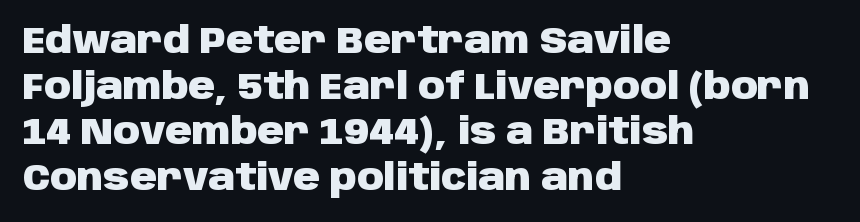
The image shows 37 px heavy sans-serif type, upright; set left-aligned, line spacing 1.23x, normal letter spacing, not underlined; low stroke contrast and a large x-height.
